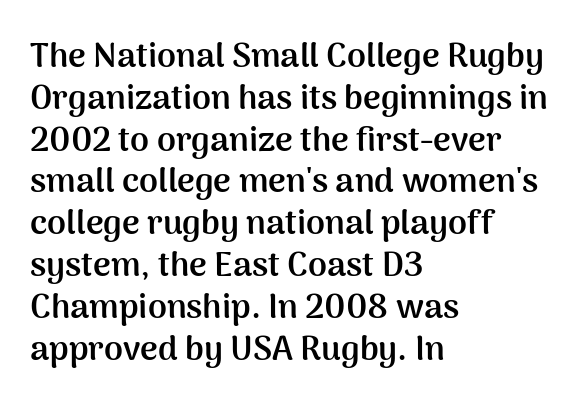
{"serif": "no", "italic": "no", "bold": "yes", "weight": "semibold", "width": "normal", "stroke_contrast": "medium", "x_height": "medium", "monospaced": "no", "underline": "no", "align": "left", "line_spacing_ratio": 1.23, "letter_spacing": "normal", "letter_spacing_em": 0.0, "glyph_px": 34}
